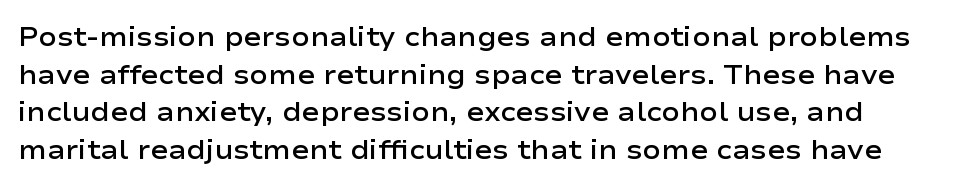
{"italic": "no", "bold": "semi", "underline": "no", "align": "left", "line_spacing": "normal", "line_spacing_ratio": 1.39, "letter_spacing": "normal", "letter_spacing_em": 0.0, "glyph_px": 27}
